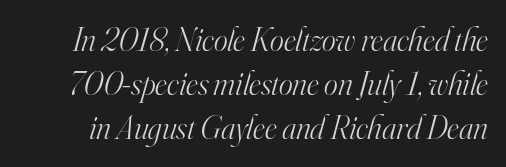
Normally led — the rows are evenly, conventionally spaced. How are the letters spaced? Ordinarily, with no added tracking. Old-style or modern, the face here clearly has serifs. A typesetter would call this proportional, since set widths differ per character.
